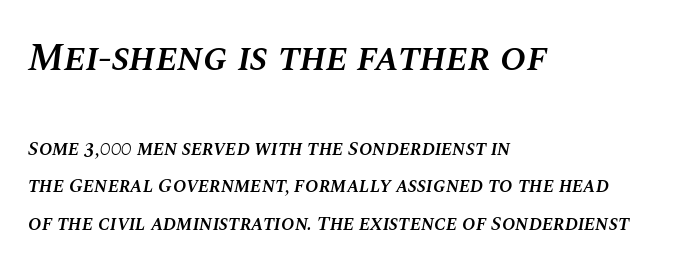
Q: Is the text bold? A: Semi-bold.
Q: Is the text italic (slanted)? A: Yes, it leans right by about 10 degrees.
Q: Is the text underlined? A: No.
Q: How is the paragraph aligned? A: Left-aligned.
Q: Is the spacing between letters normal or unusually wide? A: Normal.
Q: Which block of text is set in a larger size, the first (top) or the second (bottom)? A: The first (top) one.
Q: Width (condensed, normal, or wide)? A: Normal.
Q: Stroke contrast? A: Medium.
Q: x-height? A: Large.
Q: Monospaced? A: No.
